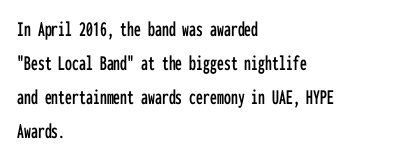
{"italic": "no", "underline": "no", "align": "left", "line_spacing": "normal", "line_spacing_ratio": 1.54, "letter_spacing": "normal", "letter_spacing_em": 0.0, "glyph_px": 22}
